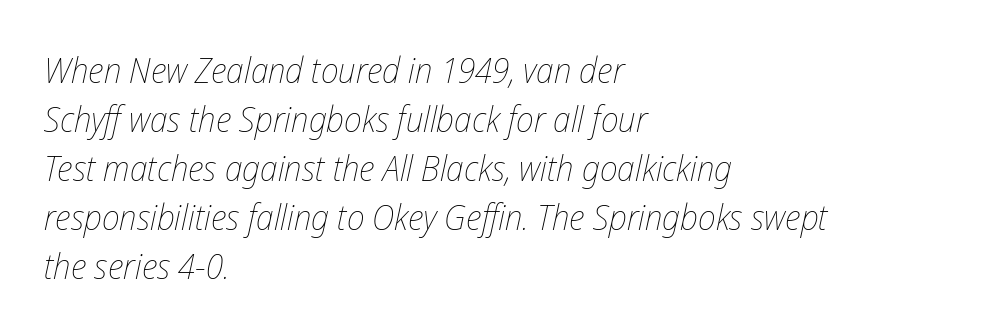
Words appear dense and cohesive because spacing is normal. Do the characters align in a grid? No, the font is proportional. Letters have the restrained weight of plain body copy at most. The setting favours the left margin, as ordinary paragraphs usually do. Does the lettering tilt? It does — this is italic.
